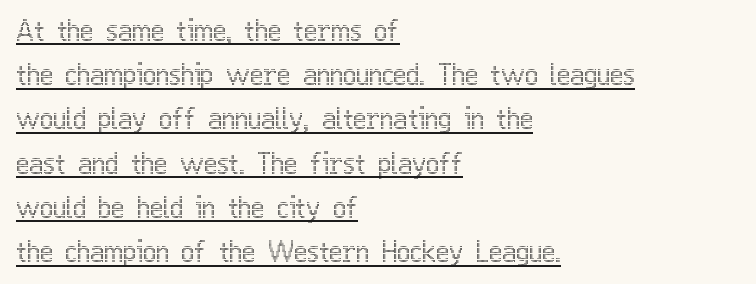
The vertical gap from one line to the next is medium. The words here are underlined. Alignment: flush left. The axis of the letterforms is exactly vertical. Character widths vary here, with narrow letters taking less room than wide ones. Words appear dense and cohesive because spacing is normal.
